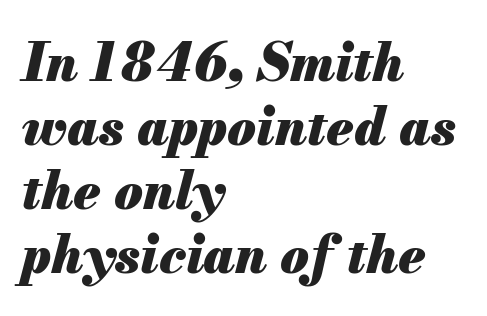
Q: Is the text bold? A: Yes.
Q: Is the text italic (slanted)? A: Yes, it leans right by about 13 degrees.
Q: Is the text underlined? A: No.
Q: How is the paragraph aligned? A: Left-aligned.
Q: Is the spacing between letters normal or unusually wide? A: Normal.
Q: Width (condensed, normal, or wide)? A: Normal.
Q: Stroke contrast? A: Medium.
Q: x-height? A: Small.
Q: Monospaced? A: No.
